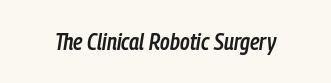
Q: Is the text bold? A: Semi-bold.
Q: Is the text italic (slanted)? A: Yes, it leans right by about 9 degrees.
Q: Is the text underlined? A: No.
Q: Is the spacing between letters normal or unusually wide? A: Normal.
